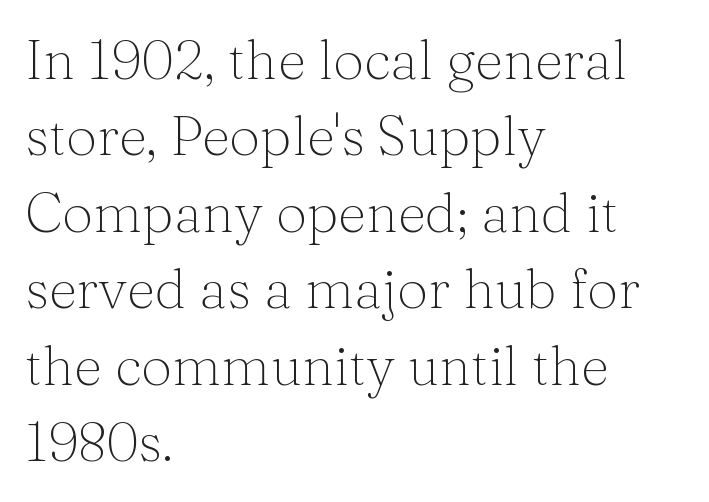
Unbolded letterforms with no extra heft. Whoever set this chose a conventional vertical rhythm. Clear beneath every line of the passage. Words appear dense and cohesive because spacing is normal. The face used here is proportionally spaced, like ordinary book or web type. Classification — serif.
